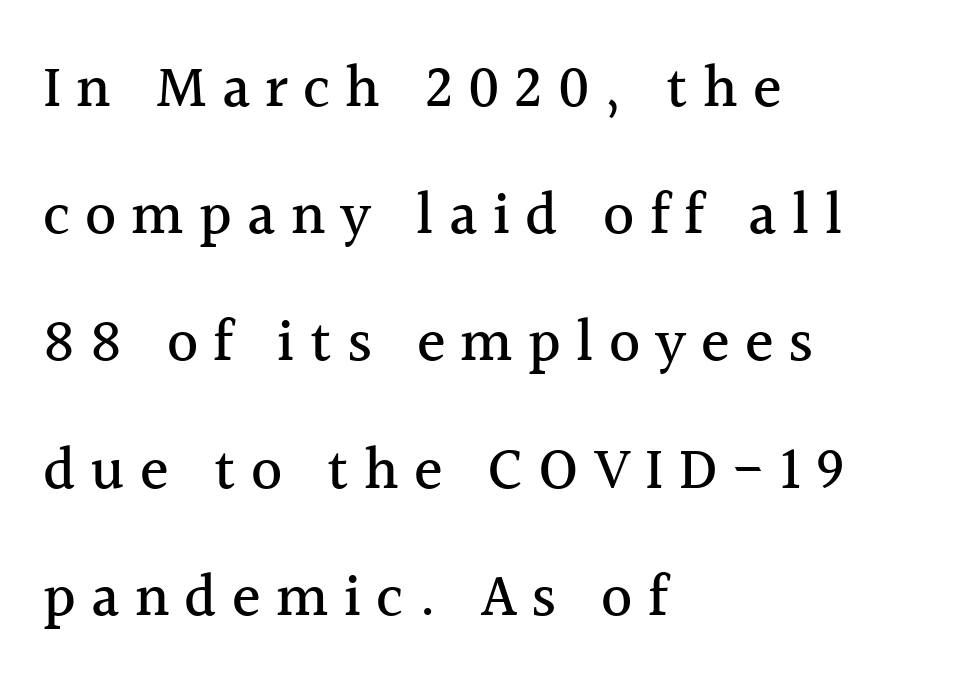
The image shows 60 px serif type, upright; set left-aligned, loose line spacing (2.12x), unusually wide letter spacing (+0.25 em), not underlined; a medium x-height.
